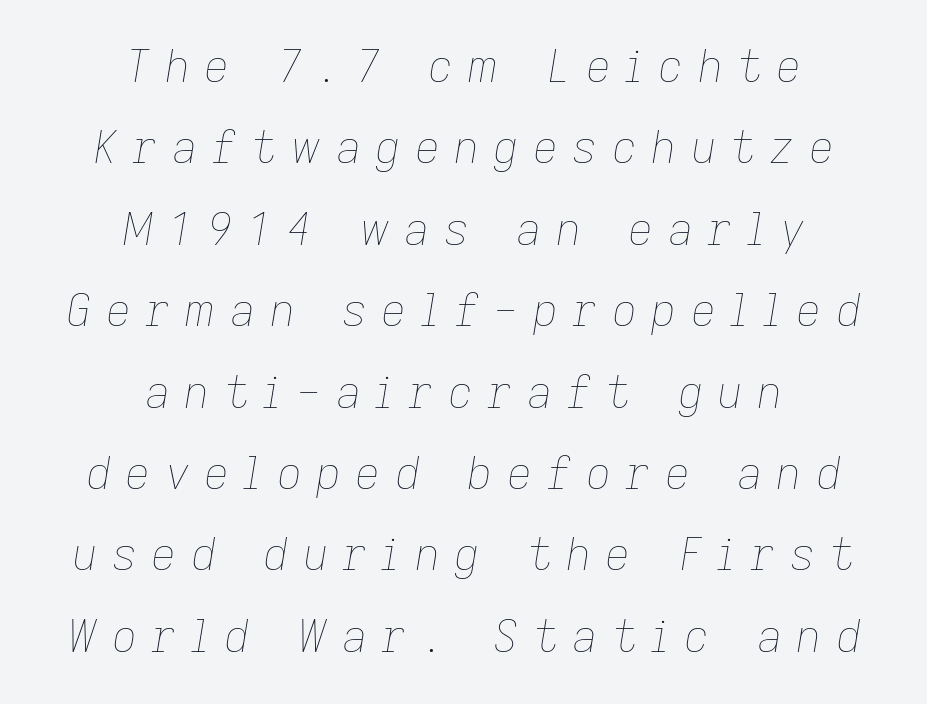
Q: Is the text bold? A: No.
Q: Is the text italic (slanted)? A: Yes, it leans right by about 9 degrees.
Q: Is the text underlined? A: No.
Q: How is the paragraph aligned? A: Centered.
Q: Is the spacing between letters normal or unusually wide? A: Unusually wide.
Q: Width (condensed, normal, or wide)? A: Normal.
Q: Stroke contrast? A: Low.
Q: x-height? A: Medium.
Q: Monospaced? A: No.
